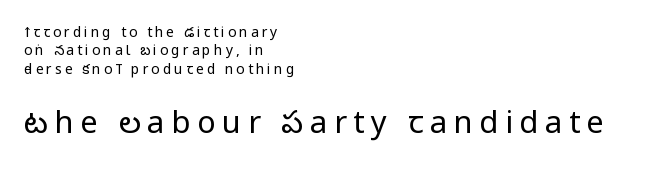
Someone cranked the tracking dial way up on this one. The face used here is proportionally spaced, like ordinary book or web type. The rendering uses a moderate line-height, typical for paragraphs. Tall strokes in this sample are plumb rather than angled. Reading down the block, your eye returns to a fixed left position each line. Think standard paragraph weight, or any step lighter than that.
